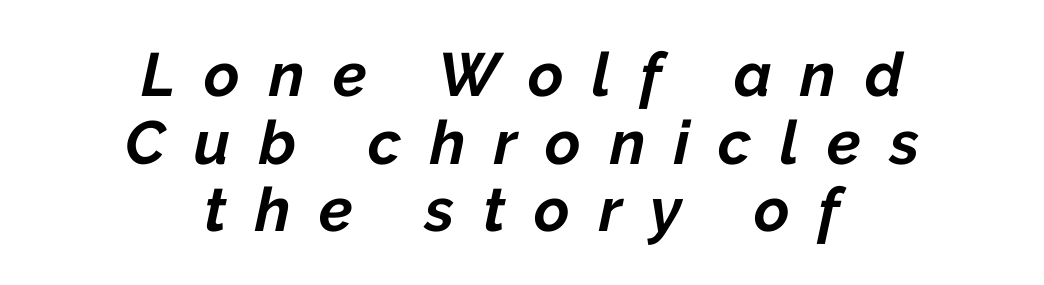
{"italic": "yes", "lean": "right", "slant_degrees": 12, "bold": "yes", "weight": "bold", "width": "normal", "stroke_contrast": "low", "x_height": "medium", "monospaced": "no", "underline": "no", "align": "center", "line_spacing": "tight", "line_spacing_ratio": 1.11, "letter_spacing": "wide", "letter_spacing_em": 0.47, "glyph_px": 61}
